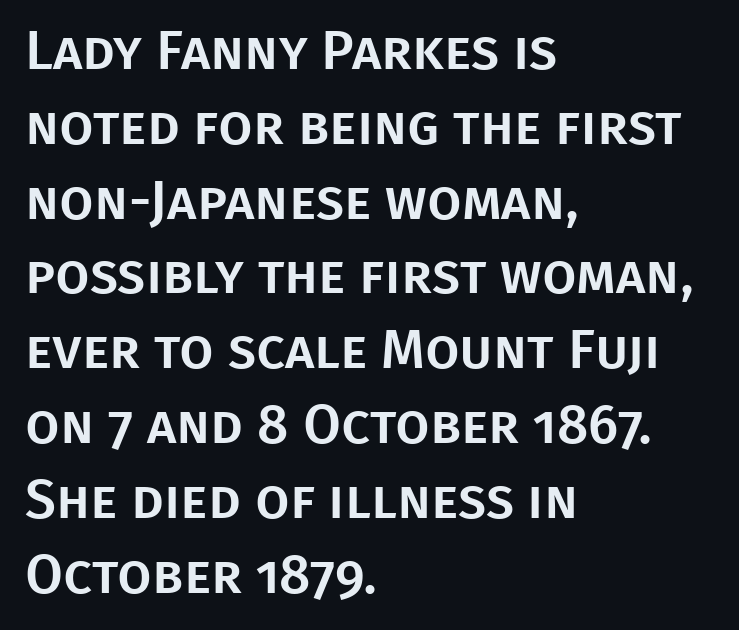
The image shows 55 px sans-serif type, upright; set left-aligned, normal line spacing (1.36x), normal letter spacing, not underlined; low stroke contrast and a large x-height.
